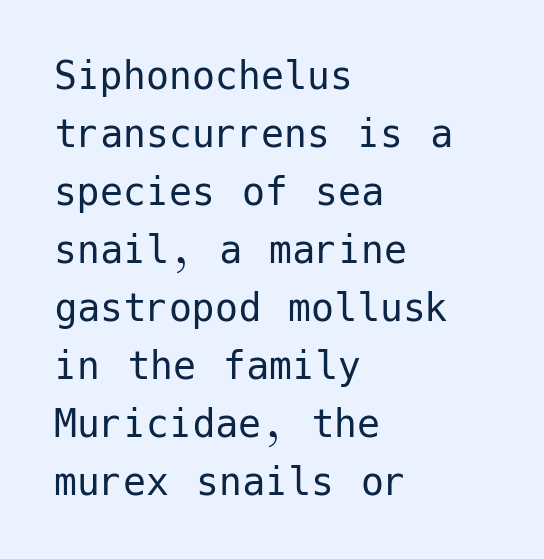
Q: Is the text bold? A: No.
Q: Is the text italic (slanted)? A: No, it is upright.
Q: Is the typeface a serif or a sans-serif typeface? A: Sans-serif.
Q: Is the text underlined? A: No.
Q: How is the paragraph aligned? A: Left-aligned.
Q: Is the spacing between letters normal or unusually wide? A: Normal.
Q: Is the spacing between lines tight, normal or loose? A: Normal.
Q: Width (condensed, normal, or wide)? A: Normal.
Q: Stroke contrast? A: Low.
Q: x-height? A: Medium.
